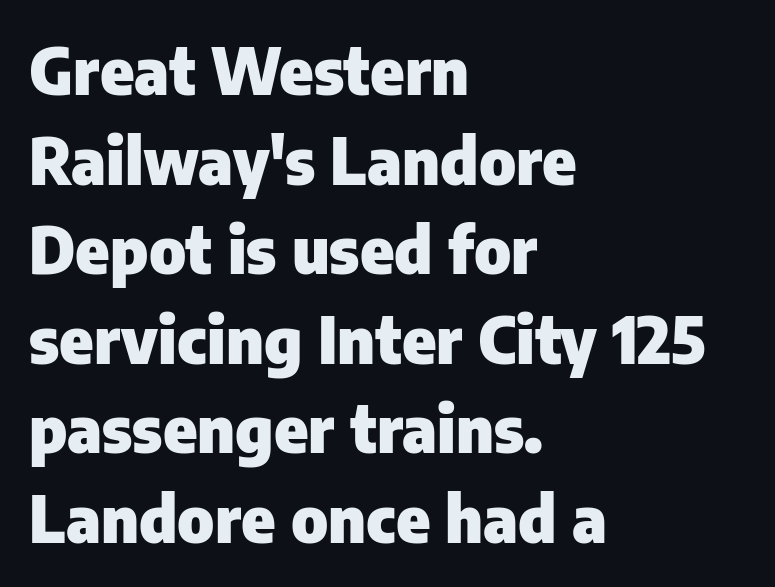
The image shows 64 px heavy sans-serif type, upright; set left-aligned, normal line spacing (1.4x), normal letter spacing, not underlined; low stroke contrast and a medium x-height.
